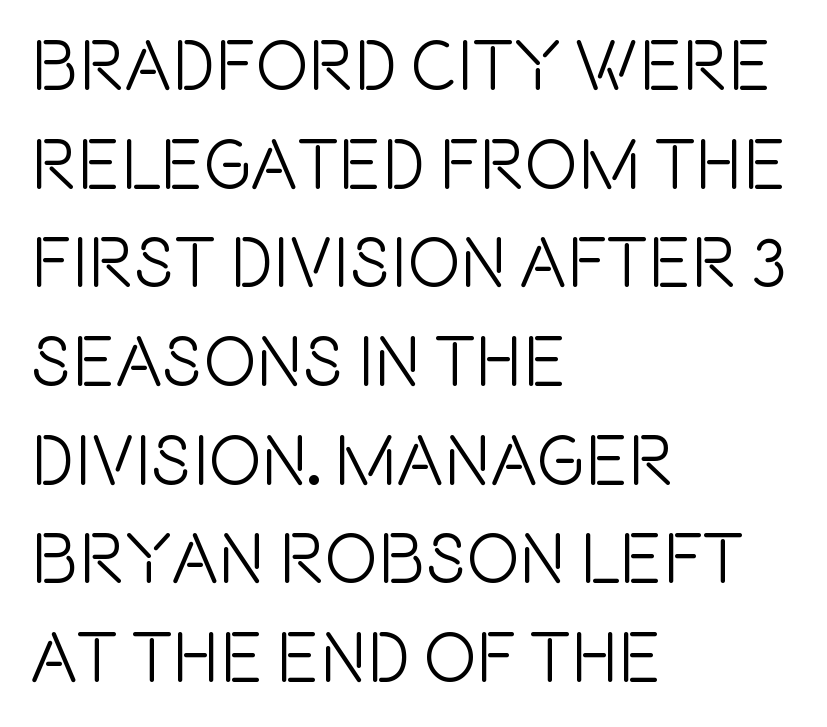
Q: Is the text italic (slanted)? A: No, it is upright.
Q: Is the typeface a serif or a sans-serif typeface? A: Sans-serif.
Q: Is the text underlined? A: No.
Q: How is the paragraph aligned? A: Left-aligned.
Q: Is the spacing between letters normal or unusually wide? A: Normal.
Q: Is the spacing between lines tight, normal or loose? A: Normal.
Q: Width (condensed, normal, or wide)? A: Condensed.
Q: x-height? A: Large.
Q: Monospaced? A: No.
